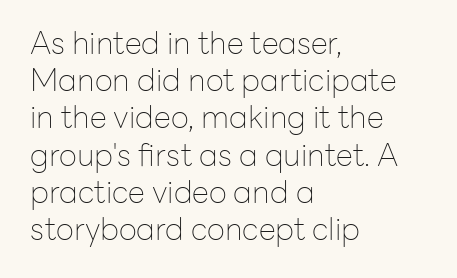
Q: Is the text bold? A: No.
Q: Is the text italic (slanted)? A: No, it is upright.
Q: Is the typeface a serif or a sans-serif typeface? A: Sans-serif.
Q: Is the text underlined? A: No.
Q: How is the paragraph aligned? A: Left-aligned.
Q: Is the spacing between letters normal or unusually wide? A: Normal.
Q: Width (condensed, normal, or wide)? A: Normal.
Q: Stroke contrast? A: Low.
Q: x-height? A: Medium.
Q: Monospaced? A: No.
